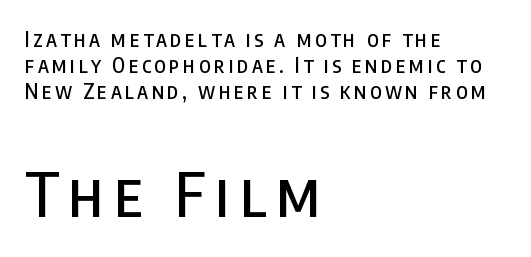
{"serif": "no", "italic": "no", "width": "condensed", "stroke_contrast": "low", "x_height": "large", "monospaced": "no", "underline": "no", "align": "left", "line_spacing": "normal", "line_spacing_ratio": 1.25, "larger_block": "second", "size_ratio": 2.95, "glyph_px": 62}
